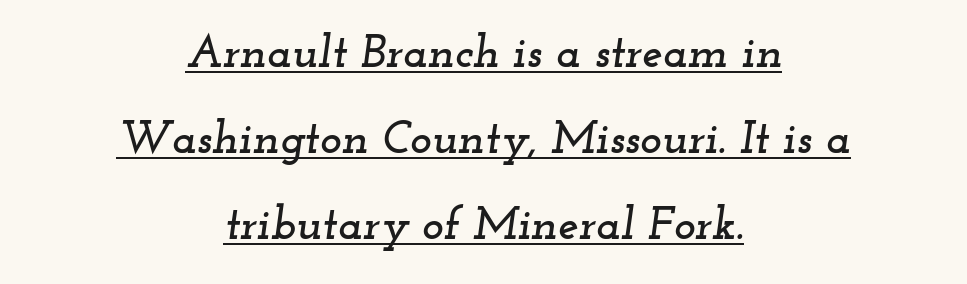
The face used here appears with an underline applied. This sample uses plain, unmodified letter spacing. Yep, that's italic — everything's leaning. Serif or sans? Serif — the stroke terminals have little feet.
